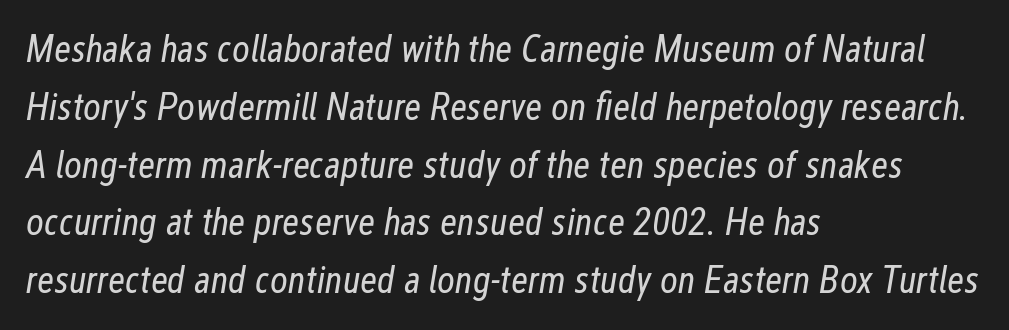
The image shows 38 px regular-weight, condensed type, italic (leaning right); set left-aligned, normal line spacing (1.52x), normal letter spacing, not underlined; low stroke contrast and a medium x-height.
